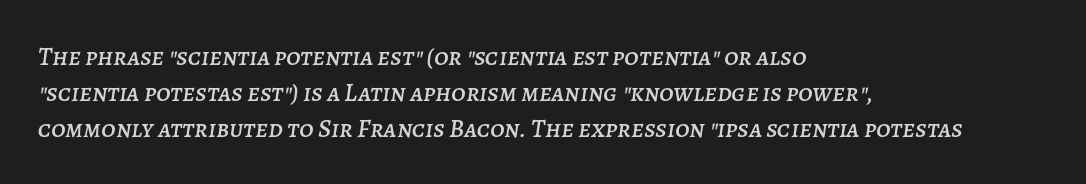
The image shows 26 px text type, italic (leaning right); set left-aligned, normal line spacing (1.38x), normal letter spacing, not underlined.
